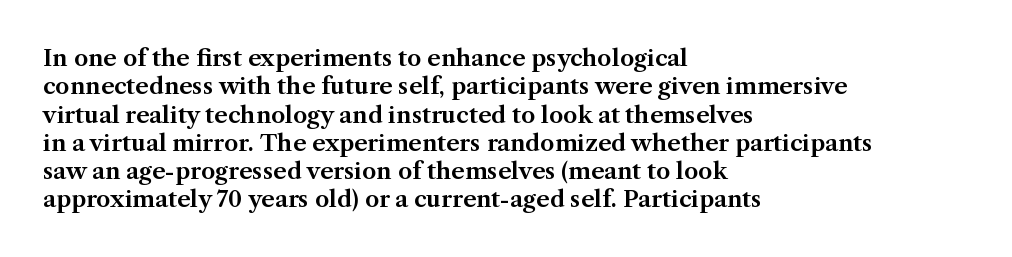
One-word summary of the alignment: left. These lines keep a tight, regular rhythm from letter to letter. Letters rest on an invisible, unmarked baseline. In terms of posture, this sample is upright.
